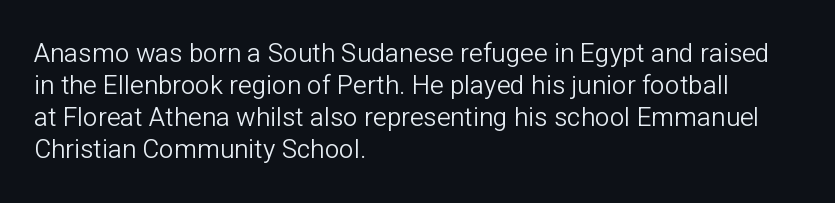
The image shows 26 px text type, upright; set left-aligned, line spacing 1.23x, normal letter spacing, not underlined.
